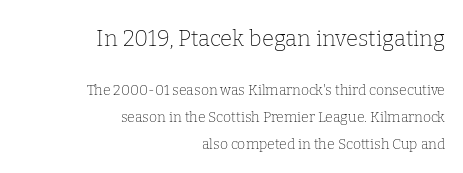
{"italic": "no", "bold": "no", "underline": "no", "align": "right", "line_spacing": "loose", "line_spacing_ratio": 1.9, "letter_spacing": "normal", "letter_spacing_em": 0.0, "larger_block": "first", "size_ratio": 1.57, "glyph_px": 22}
